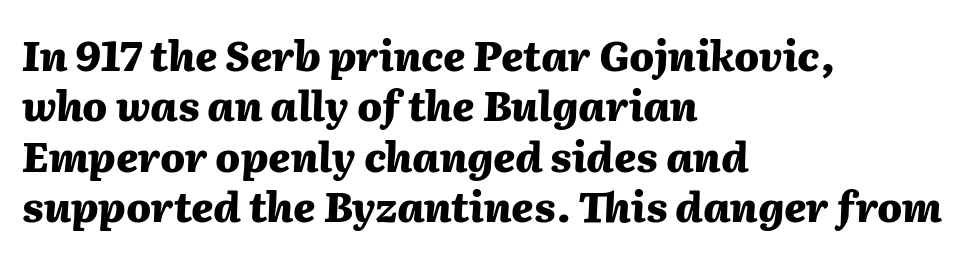
Q: Is the text bold? A: Yes.
Q: Is the text italic (slanted)? A: Yes, it leans right by about 2 degrees.
Q: Is the text underlined? A: No.
Q: How is the paragraph aligned? A: Left-aligned.
Q: Is the spacing between letters normal or unusually wide? A: Normal.
Q: Width (condensed, normal, or wide)? A: Normal.
Q: Stroke contrast? A: Medium.
Q: x-height? A: Medium.
Q: Monospaced? A: No.
